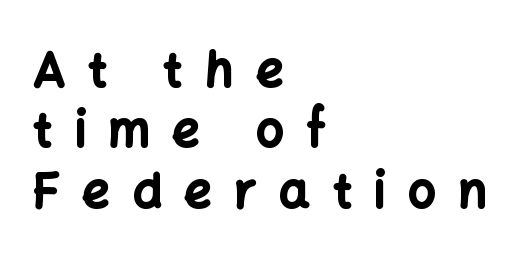
Q: Is the text bold? A: Yes.
Q: Is the text italic (slanted)? A: No, it is upright.
Q: Is the typeface a serif or a sans-serif typeface? A: Sans-serif.
Q: Is the text underlined? A: No.
Q: How is the paragraph aligned? A: Left-aligned.
Q: Is the spacing between letters normal or unusually wide? A: Unusually wide.
Q: Is the spacing between lines tight, normal or loose? A: Normal.
Q: Width (condensed, normal, or wide)? A: Normal.
Q: Stroke contrast? A: Low.
Q: x-height? A: Medium.
Q: Monospaced? A: No.
